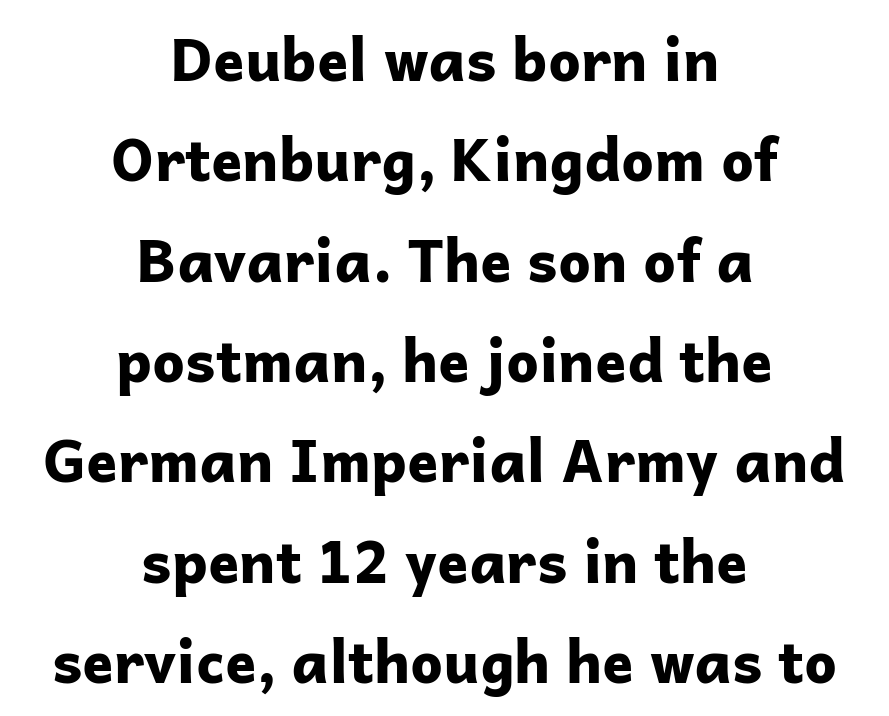
Posture: straight, roman, zero tilt. Heft: maximum for text — a bold. This rendering uses center alignment, leaving both contours irregular but symmetric. Only glyphs here, with clear space below each row.
